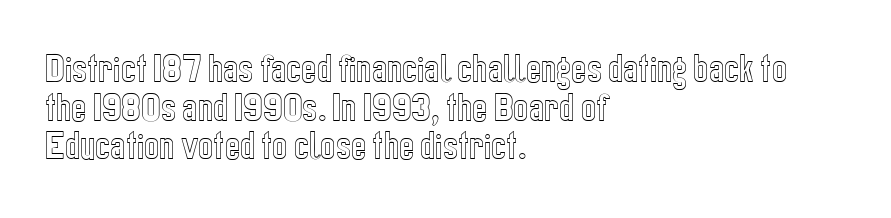
Q: Is the text italic (slanted)? A: No, it is upright.
Q: Is the text underlined? A: No.
Q: How is the paragraph aligned? A: Left-aligned.
Q: Is the spacing between letters normal or unusually wide? A: Normal.
Q: Width (condensed, normal, or wide)? A: Condensed.
Q: x-height? A: Medium.
Q: Monospaced? A: No.
